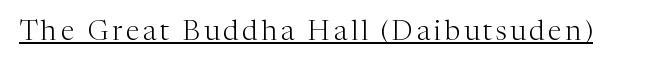
{"serif": "yes", "italic": "no", "bold": "no", "weight": "light", "width": "normal", "stroke_contrast": "medium", "x_height": "medium", "monospaced": "no", "underline": "yes", "glyph_px": 28}
